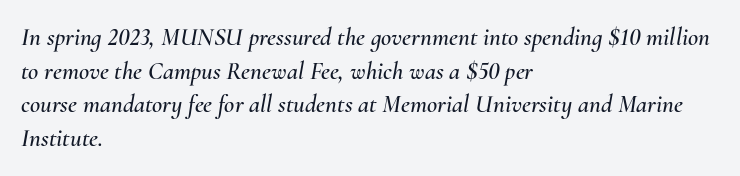
The image shows 25 px text type, italic (leaning right); set left-aligned, normal line spacing (1.35x), normal letter spacing, not underlined.
